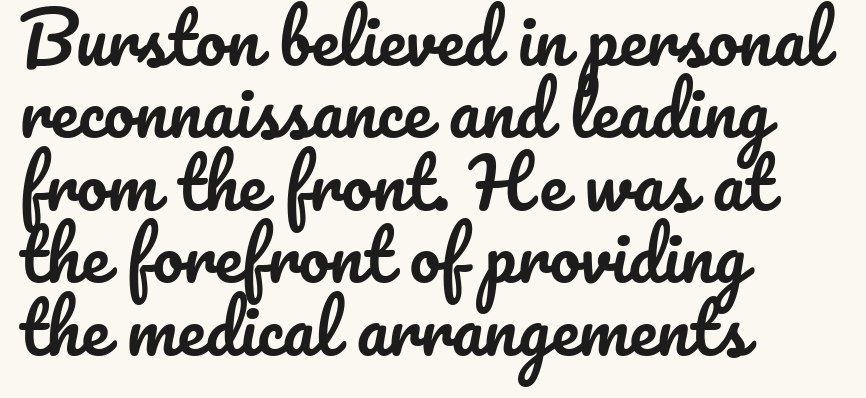
{"width": "normal", "stroke_contrast": "low", "x_height": "small", "monospaced": "no", "underline": "no", "align": "left", "line_spacing": "tight", "line_spacing_ratio": 1.05, "letter_spacing": "normal", "letter_spacing_em": 0.0, "glyph_px": 69}
